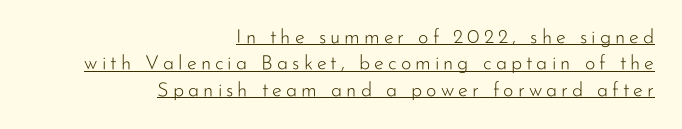
This is roman type, the default non-slanted kind. Decoration check: the copy is underlined. All the whitespace from short lines collects on the left. The passage shown stacks its lines at a standard gap. Look at the tracking — it's clearly loosened, letters drifting apart. The weight tops out at a normal text grade.
